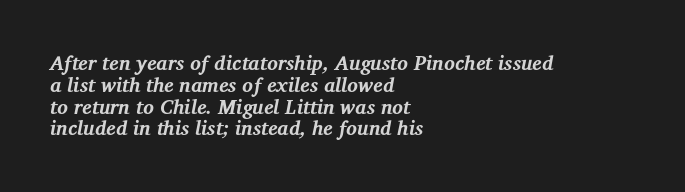
{"italic": "yes", "lean": "right", "slant_degrees": 12, "bold": "yes", "underline": "no", "align": "left", "line_spacing": "tight", "line_spacing_ratio": 1.09, "letter_spacing": "normal", "letter_spacing_em": 0.0, "glyph_px": 20}
